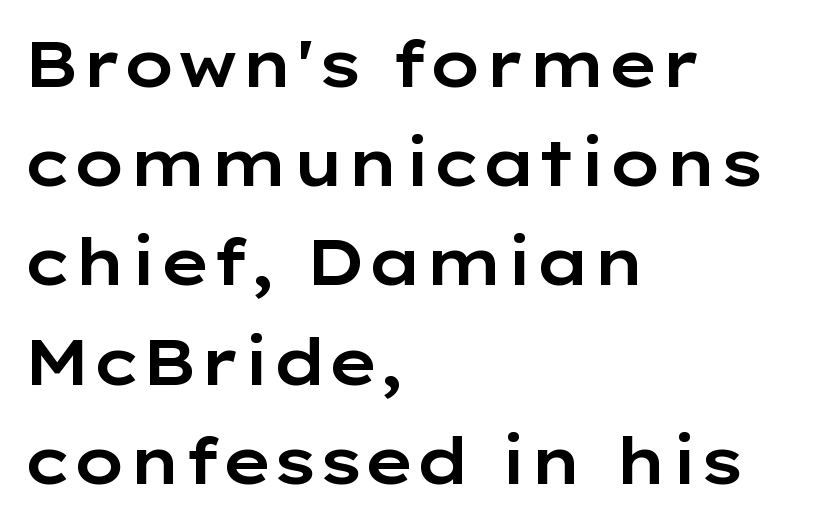
Q: Is the text italic (slanted)? A: No, it is upright.
Q: Is the typeface a serif or a sans-serif typeface? A: Sans-serif.
Q: Is the text underlined? A: No.
Q: How is the paragraph aligned? A: Left-aligned.
Q: Is the spacing between letters normal or unusually wide? A: Normal.
Q: Is the spacing between lines tight, normal or loose? A: Normal.
Q: Width (condensed, normal, or wide)? A: Wide.
Q: Stroke contrast? A: Low.
Q: x-height? A: Medium.
Q: Monospaced? A: No.
